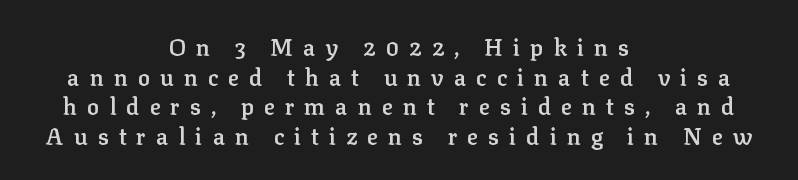
The space directly below the letters is spotless. Firm but not heavy-handed strokes: this text is semibold. Someone cranked the tracking dial way up on this one. When letters stand straight like this, we call the style roman or upright. A student would call this center alignment; a typographer would say set centered.
